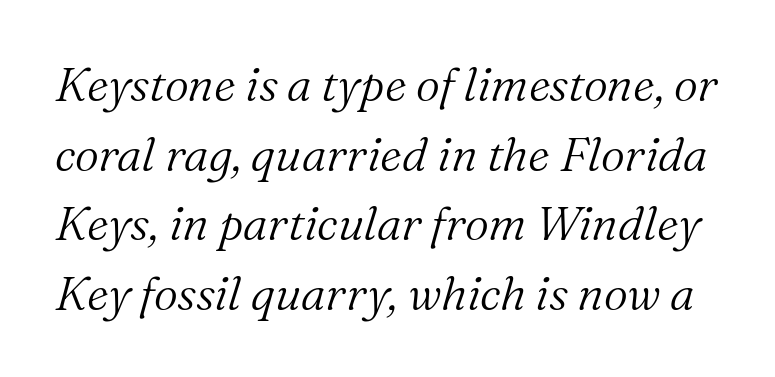
{"serif": "yes", "italic": "yes", "lean": "right", "slant_degrees": 16, "bold": "no", "weight": "light", "width": "normal", "stroke_contrast": "medium", "x_height": "medium", "monospaced": "no", "underline": "no", "line_spacing": "normal", "line_spacing_ratio": 1.48, "letter_spacing": "normal", "letter_spacing_em": 0.0, "glyph_px": 47}
